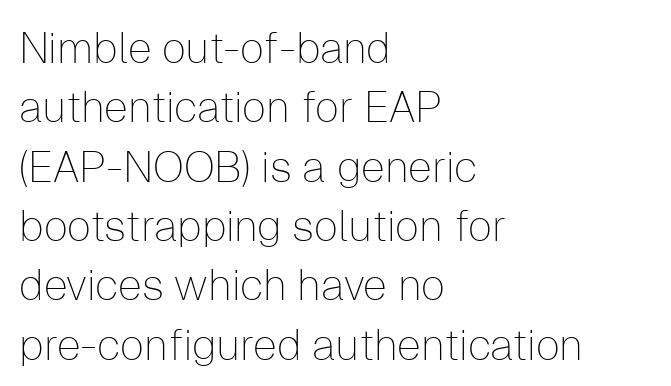
Q: Is the text bold? A: No.
Q: Is the text italic (slanted)? A: No, it is upright.
Q: Is the typeface a serif or a sans-serif typeface? A: Sans-serif.
Q: Is the text underlined? A: No.
Q: How is the paragraph aligned? A: Left-aligned.
Q: Is the spacing between letters normal or unusually wide? A: Normal.
Q: Is the spacing between lines tight, normal or loose? A: Normal.
Q: Width (condensed, normal, or wide)? A: Normal.
Q: Stroke contrast? A: Low.
Q: x-height? A: Medium.
Q: Monospaced? A: No.
